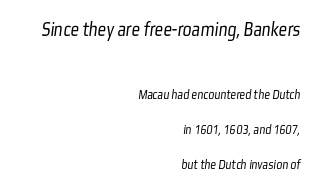
The initial chunk of copy outweighs the following chunk in type size. This sample is right-justified, so line beginnings fall wherever the words allow. Clear beneath every line of the passage. The letters look calm and open, with moderate or lighter stems. The vertical gap from one line to the next is large.
